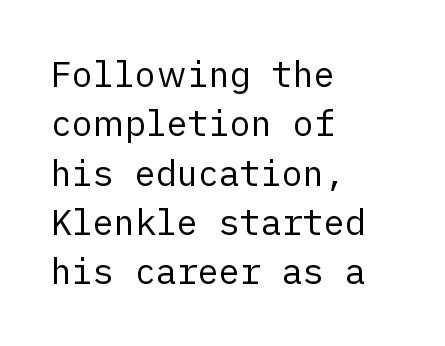
{"serif": "no", "italic": "no", "bold": "no", "weight": "regular", "width": "normal", "stroke_contrast": "low", "x_height": "medium", "underline": "no", "align": "left", "line_spacing": "normal", "line_spacing_ratio": 1.41, "letter_spacing": "normal", "letter_spacing_em": 0.0, "glyph_px": 35}
